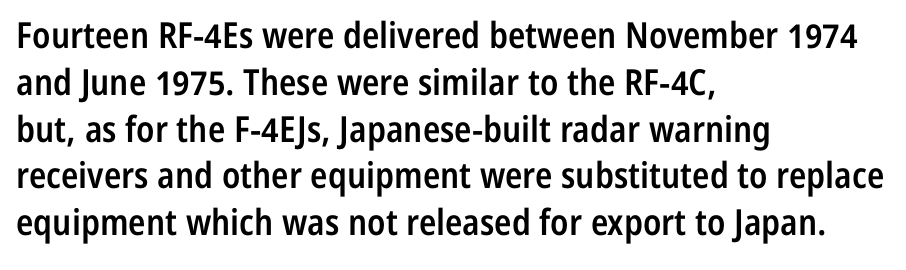
This sample keeps an unexceptional amount of space between lines. Underlining? Definitely not there. What weight is shown? A semibold, between regular and bold. The passage shown is typed in a proportional face where columns would drift. Tracking here is standard; glyphs follow each other at the usual distance.
